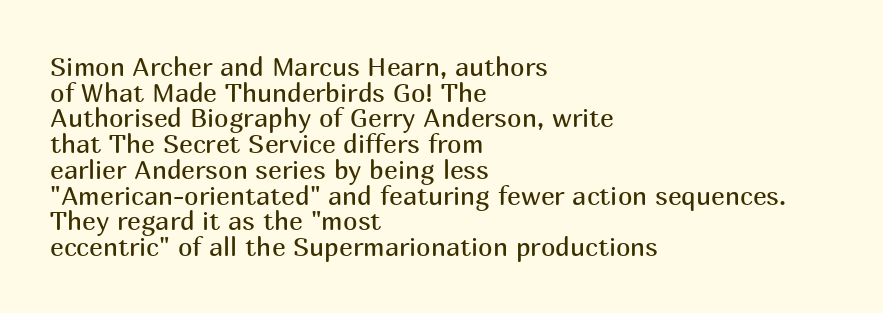
The image shows 26 px text type, upright; set left-aligned, tight line spacing (0.99x), normal letter spacing, not underlined.
